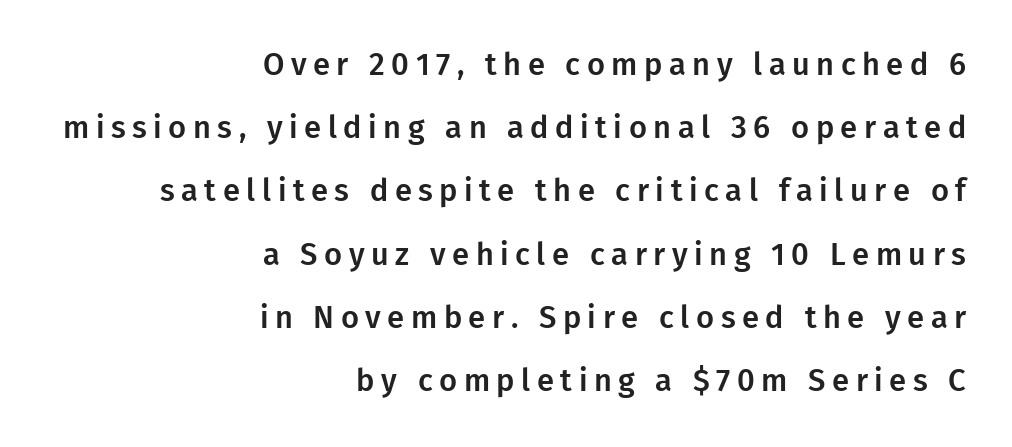
The image shows 31 px sans-serif type, upright; set right-aligned, loose line spacing (2.04x), unusually wide letter spacing (+0.21 em), not underlined; low stroke contrast and a medium x-height.
